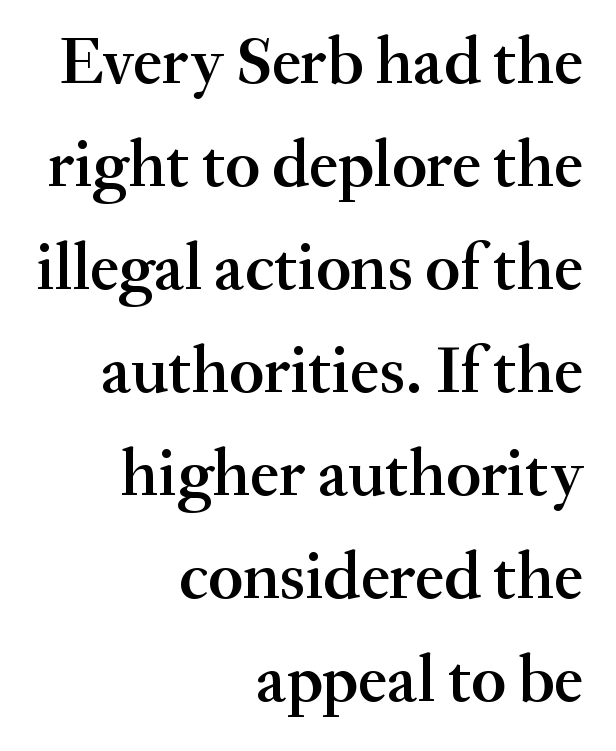
The image shows 66 px semibold serif type, upright; set right-aligned, normal line spacing (1.56x), normal letter spacing, not underlined; medium stroke contrast and a small x-height.
